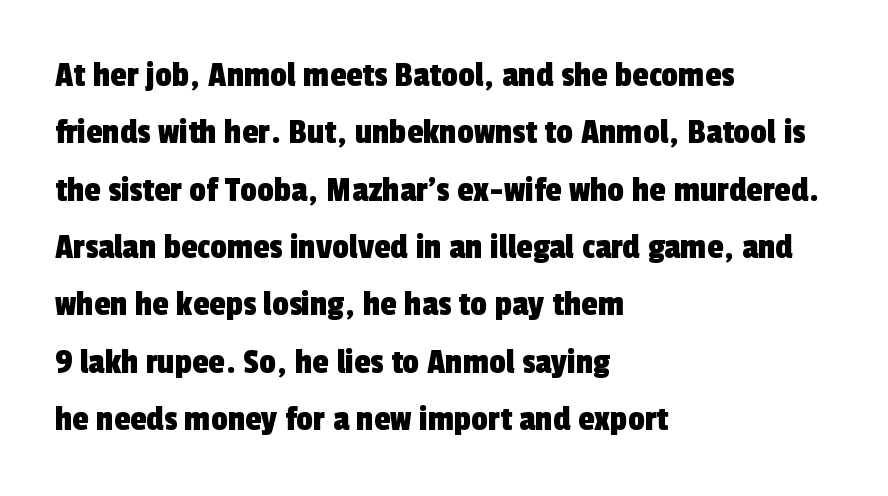
{"serif": "no", "width": "condensed", "x_height": "medium", "monospaced": "no", "underline": "no", "align": "left", "line_spacing": "normal", "line_spacing_ratio": 1.55, "letter_spacing": "normal", "letter_spacing_em": 0.0, "glyph_px": 37}
